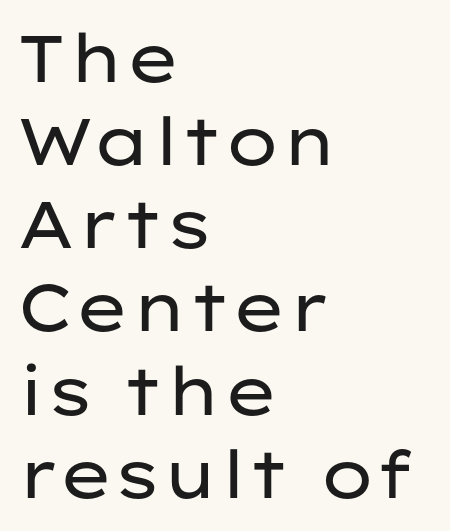
The image shows 66 px regular-weight, wide sans-serif type, upright; set left-aligned, normal line spacing (1.26x), normal letter spacing, not underlined; low stroke contrast and a medium x-height.
